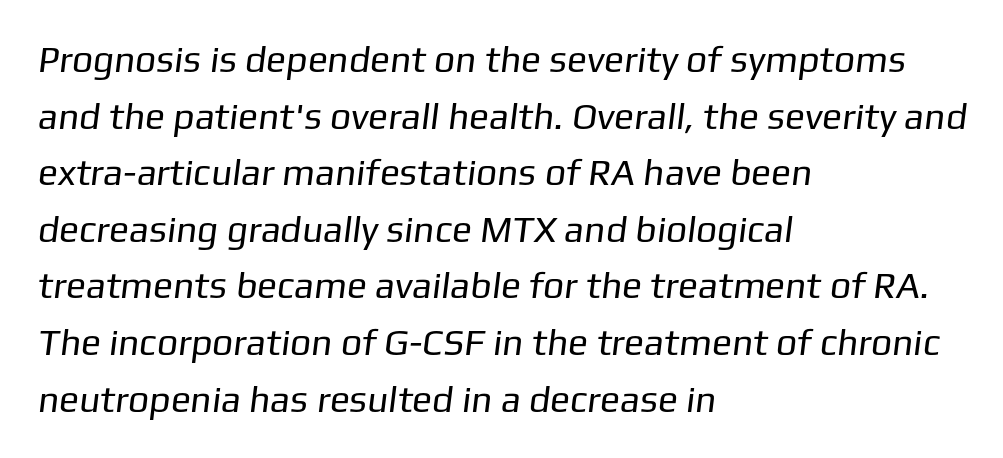
The strokes carry an ordinary text weight at most. The paragraph shown leans on its left margin. How would I describe the line gaps? Plain and ordinary. Only glyphs here, with clear space below each row. Short note: letters normally spaced.
